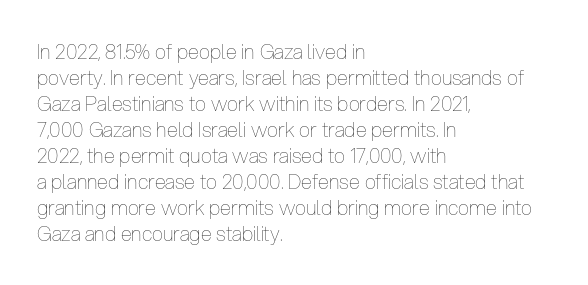
Q: Is the text bold? A: No.
Q: Is the text italic (slanted)? A: No, it is upright.
Q: Is the text underlined? A: No.
Q: How is the paragraph aligned? A: Left-aligned.
Q: Is the spacing between letters normal or unusually wide? A: Normal.
Q: Is the spacing between lines tight, normal or loose? A: Normal.
